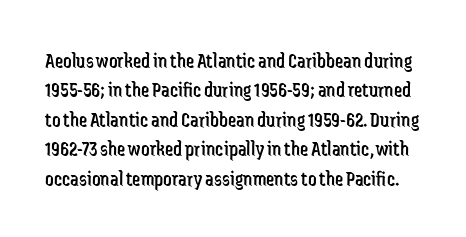
Designer's note — italics off, roman on. Lines of text with bare space underneath. The lines sit at an ordinary, default distance from one another. The tracking reads as untouched default to a designer's eye.
